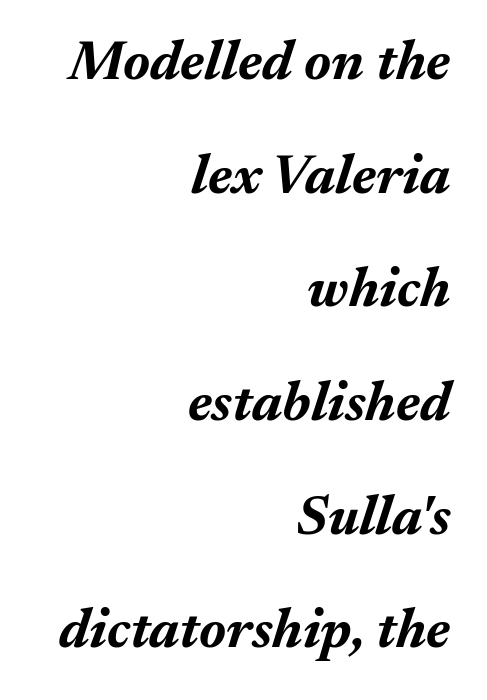
{"italic": "yes", "lean": "right", "slant_degrees": 17, "bold": "yes", "weight": "bold", "width": "normal", "stroke_contrast": "medium", "x_height": "medium", "monospaced": "no", "underline": "no", "align": "right", "line_spacing": "loose", "line_spacing_ratio": 2.03, "letter_spacing": "normal", "letter_spacing_em": 0.0, "glyph_px": 56}
